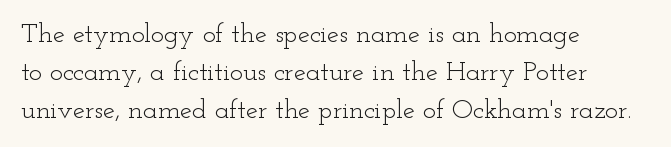
Q: Is the text bold? A: No.
Q: Is the text italic (slanted)? A: No, it is upright.
Q: Is the text underlined? A: No.
Q: How is the paragraph aligned? A: Left-aligned.
Q: Is the spacing between letters normal or unusually wide? A: Normal.
Q: Is the spacing between lines tight, normal or loose? A: Normal.
